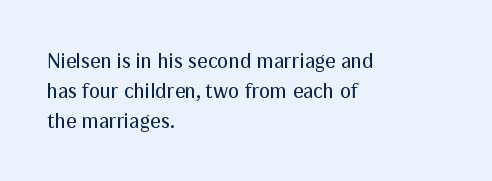
{"italic": "no", "bold": "no", "underline": "no", "align": "left", "line_spacing": "normal", "line_spacing_ratio": 1.42, "letter_spacing": "normal", "letter_spacing_em": 0.0, "glyph_px": 21}
